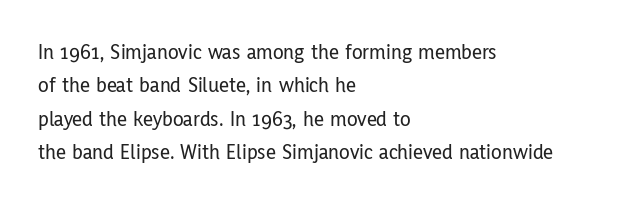
Q: Is the text italic (slanted)? A: No, it is upright.
Q: Is the text underlined? A: No.
Q: How is the paragraph aligned? A: Left-aligned.
Q: Is the spacing between letters normal or unusually wide? A: Normal.
Q: Is the spacing between lines tight, normal or loose? A: Normal.
